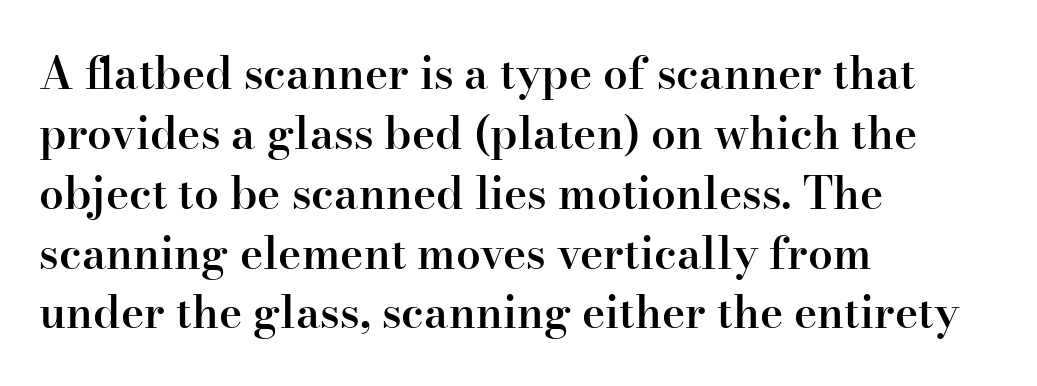
{"serif": "yes", "italic": "no", "bold": "semi", "weight": "semibold", "width": "normal", "stroke_contrast": "high", "x_height": "small", "monospaced": "no", "underline": "no", "align": "left", "line_spacing": "normal", "line_spacing_ratio": 1.36, "letter_spacing": "normal", "letter_spacing_em": 0.0, "glyph_px": 44}
